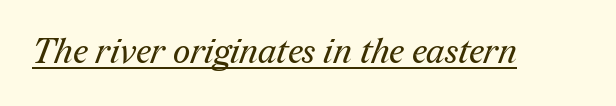
The image shows 34 px regular-weight serif type; set normal letter spacing, underlined; medium stroke contrast and a medium x-height.
